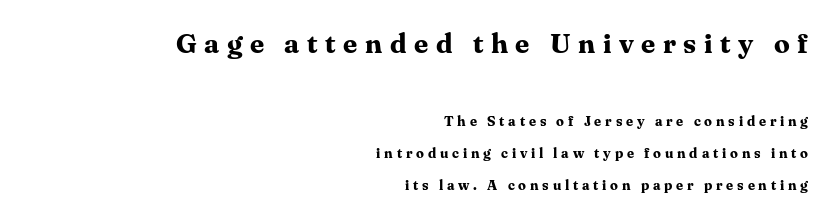
Check under the words: just untouched page. Block one is the big one; block two sits smaller underneath. Loose tracking; the words dissolve into strings of separated letters. Horizontal alignment here is rightward, an uncommon choice for prose.
